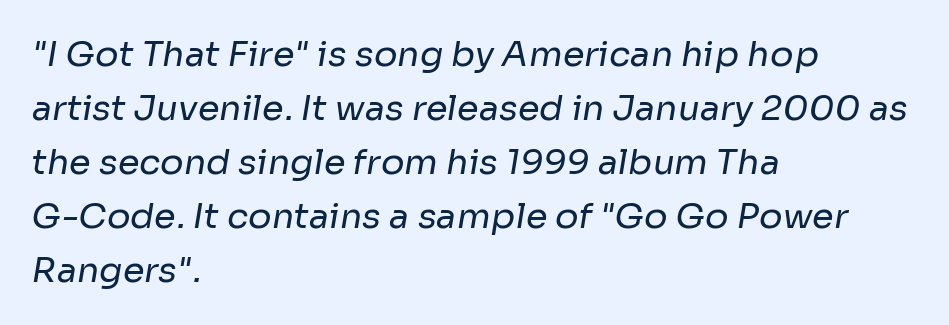
Whoever set this chose a conventional vertical rhythm. No extra ink here — the face is not bold. Leftover space on each line is placed entirely after the last word. Classification — sans serif.
